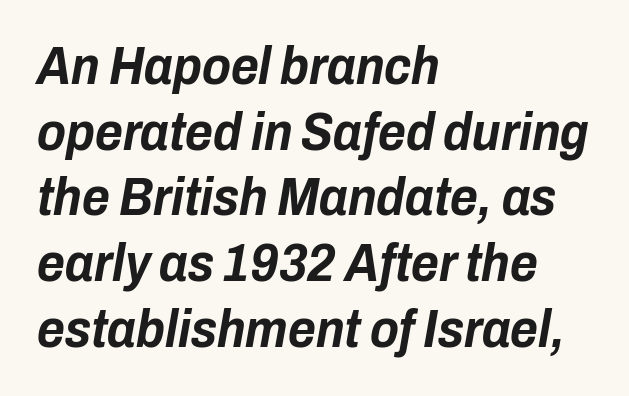
Q: Is the text bold? A: Yes.
Q: Is the text italic (slanted)? A: Yes, it leans right by about 10 degrees.
Q: Is the text underlined? A: No.
Q: How is the paragraph aligned? A: Left-aligned.
Q: Is the spacing between letters normal or unusually wide? A: Normal.
Q: Width (condensed, normal, or wide)? A: Condensed.
Q: Stroke contrast? A: Low.
Q: x-height? A: Medium.
Q: Monospaced? A: No.
